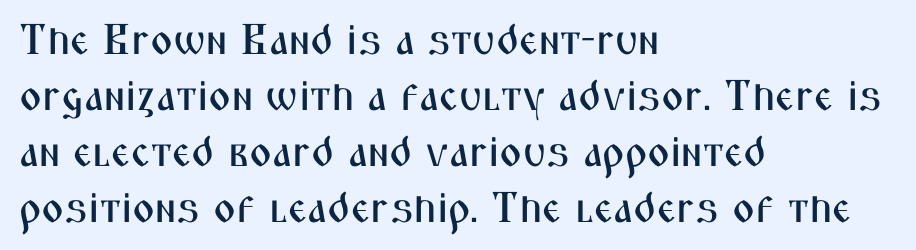
Q: Is the text italic (slanted)? A: No, it is upright.
Q: Is the typeface a serif or a sans-serif typeface? A: Sans-serif.
Q: Is the text underlined? A: No.
Q: How is the paragraph aligned? A: Left-aligned.
Q: Is the spacing between letters normal or unusually wide? A: Normal.
Q: Is the spacing between lines tight, normal or loose? A: Normal.
Q: Width (condensed, normal, or wide)? A: Condensed.
Q: Stroke contrast? A: Medium.
Q: x-height? A: Medium.
Q: Monospaced? A: No.
